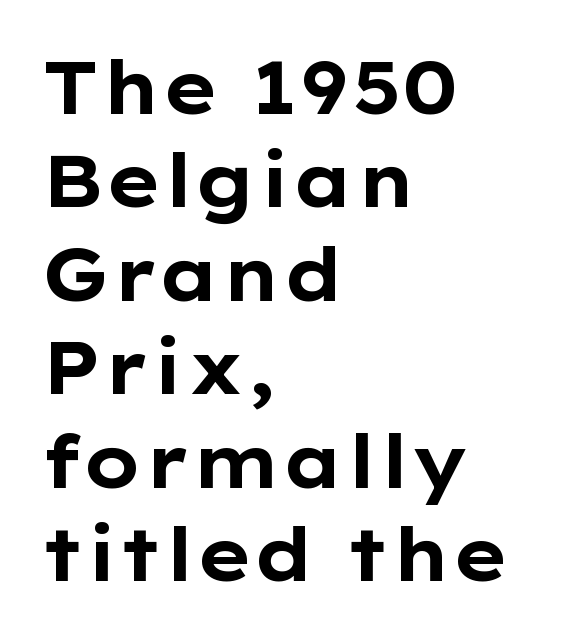
These lines are composed in type without serifs. These lines are set flush left with a ragged right edge. Strong, thick strokes mark this as bold type. The baseline area is clear.
